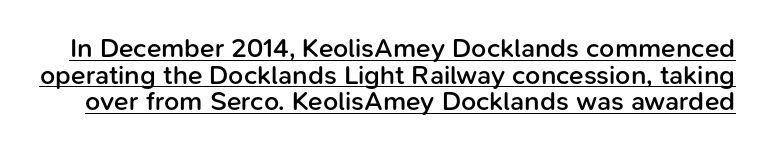
Q: Is the text bold? A: Semi-bold.
Q: Is the text italic (slanted)? A: No, it is upright.
Q: Is the text underlined? A: Yes.
Q: Is the spacing between letters normal or unusually wide? A: Normal.
Q: Is the spacing between lines tight, normal or loose? A: Tight.
